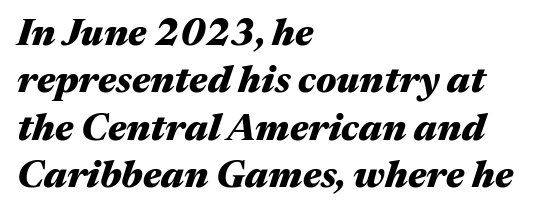
Q: Is the text bold? A: Yes.
Q: Is the text italic (slanted)? A: Yes, it leans right by about 17 degrees.
Q: Is the text underlined? A: No.
Q: How is the paragraph aligned? A: Left-aligned.
Q: Is the spacing between letters normal or unusually wide? A: Normal.
Q: Is the spacing between lines tight, normal or loose? A: Normal.
Q: Width (condensed, normal, or wide)? A: Wide.
Q: Stroke contrast? A: Medium.
Q: x-height? A: Medium.
Q: Monospaced? A: No.
